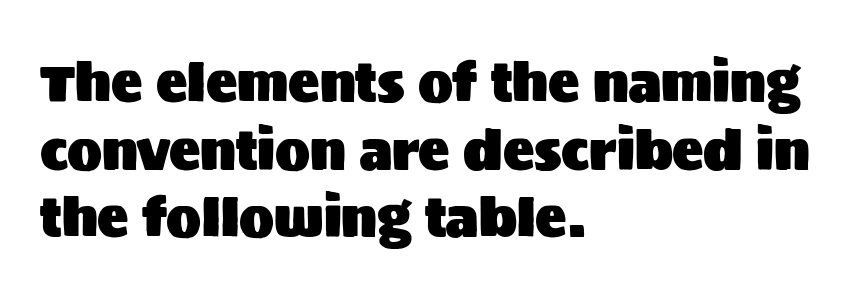
Nothing sits at the stroke ends, so this counts as sans-serif. Words appear dense and cohesive because spacing is normal. The typography opts for an upright posture over an oblique one. Glance below the letters and you will spot only blank space.
